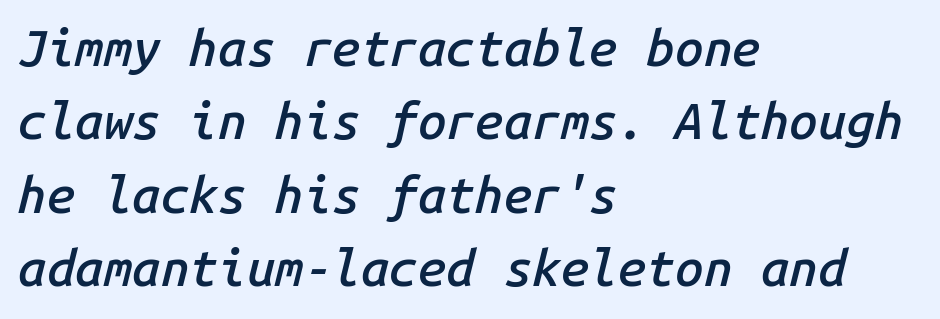
The image shows 51 px semibold type, italic (leaning right), monospaced; set left-aligned, normal line spacing (1.44x), normal letter spacing, not underlined; low stroke contrast and a medium x-height.
